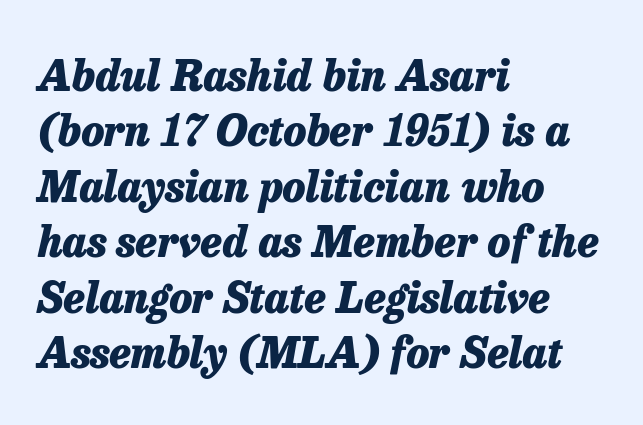
Q: Is the text bold? A: Yes.
Q: Is the text italic (slanted)? A: Yes, it leans right by about 13 degrees.
Q: Is the text underlined? A: No.
Q: How is the paragraph aligned? A: Left-aligned.
Q: Is the spacing between letters normal or unusually wide? A: Normal.
Q: Is the spacing between lines tight, normal or loose? A: Normal.
Q: Width (condensed, normal, or wide)? A: Normal.
Q: Stroke contrast? A: Low.
Q: x-height? A: Medium.
Q: Monospaced? A: No.
